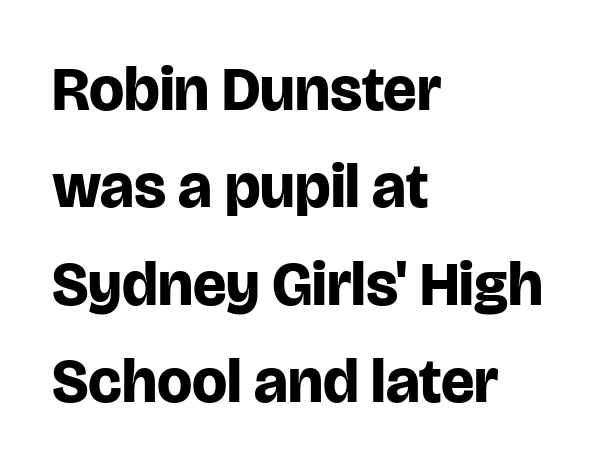
{"serif": "no", "italic": "no", "bold": "yes", "weight": "bold", "width": "normal", "stroke_contrast": "low", "x_height": "large", "monospaced": "no", "underline": "no", "align": "left", "line_spacing": "normal", "line_spacing_ratio": 1.57, "letter_spacing": "normal", "letter_spacing_em": 0.0, "glyph_px": 62}
